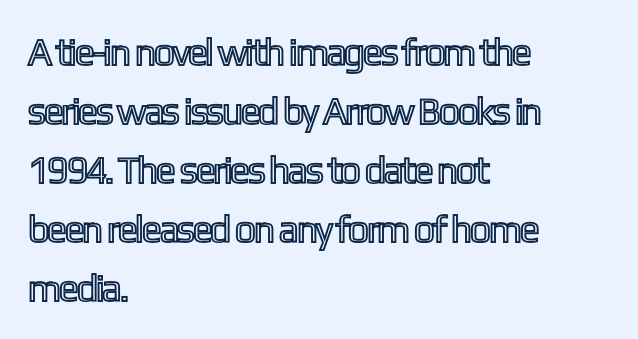
{"italic": "no", "width": "condensed", "x_height": "medium", "monospaced": "no", "underline": "no", "align": "left", "line_spacing": "normal", "line_spacing_ratio": 1.55, "letter_spacing": "normal", "letter_spacing_em": 0.0, "glyph_px": 38}
